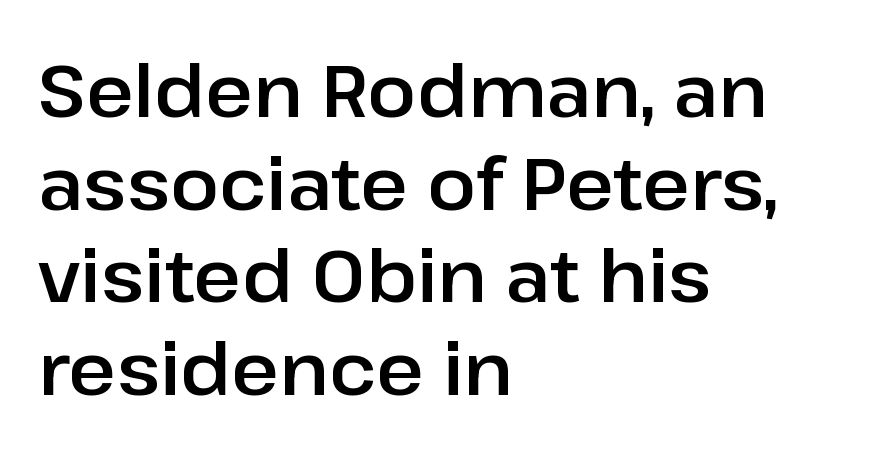
Q: Is the text italic (slanted)? A: No, it is upright.
Q: Is the typeface a serif or a sans-serif typeface? A: Sans-serif.
Q: Is the text underlined? A: No.
Q: How is the paragraph aligned? A: Left-aligned.
Q: Is the spacing between letters normal or unusually wide? A: Normal.
Q: Is the spacing between lines tight, normal or loose? A: Normal.
Q: Width (condensed, normal, or wide)? A: Normal.
Q: Stroke contrast? A: Low.
Q: x-height? A: Medium.
Q: Monospaced? A: No.
